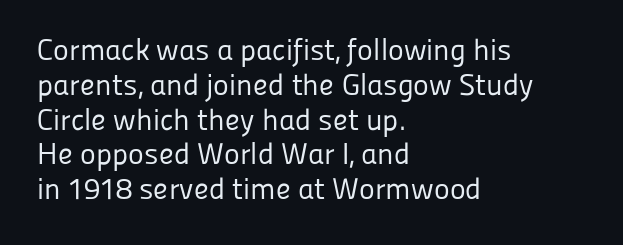
{"serif": "no", "italic": "no", "bold": "no", "weight": "regular", "width": "normal", "stroke_contrast": "low", "x_height": "medium", "monospaced": "no", "underline": "no", "align": "left", "line_spacing_ratio": 1.16, "letter_spacing": "normal", "letter_spacing_em": 0.0, "glyph_px": 30}
